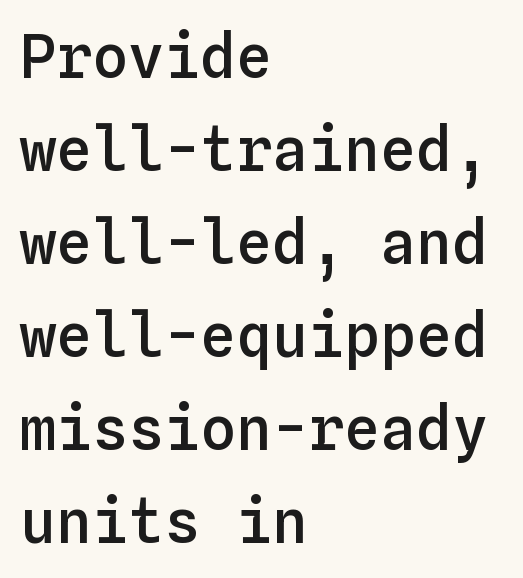
Each row of text sits above clean, open space. This is moderately heavy type, rendered in semibold. Which margin do the lines hug? The left one — the right edge is uneven. Reading down the column, the eye jumps a familiar distance to each next line.
